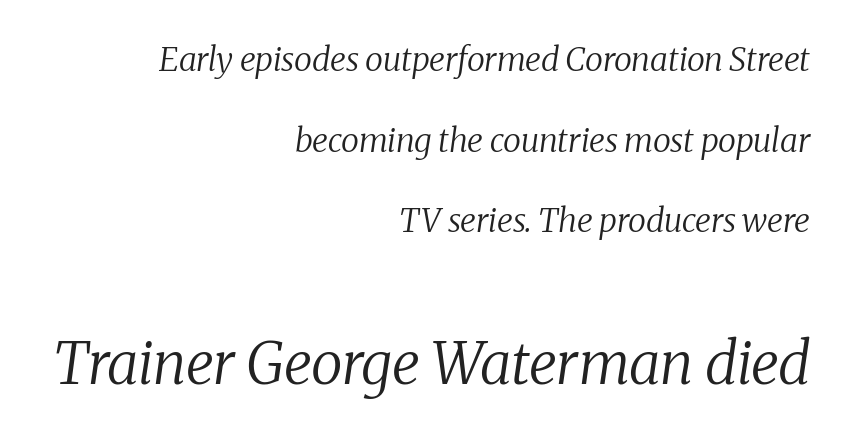
The image shows 58 px regular-weight serif type, italic (leaning right); set right-aligned, loose line spacing (2.44x), normal letter spacing, not underlined; the second (bottom) block is 1.76x larger; medium stroke contrast and a medium x-height.
